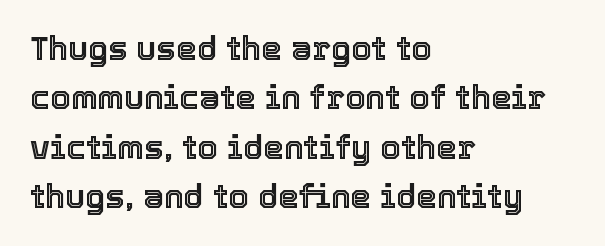
The image shows 33 px text type, upright; set left-aligned, normal line spacing (1.5x), normal letter spacing, not underlined; a medium x-height.
